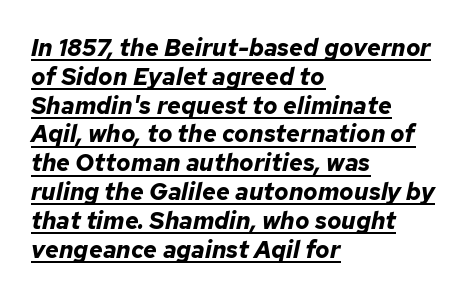
Q: Is the text bold? A: Yes.
Q: Is the text italic (slanted)? A: Yes, it leans right by about 12 degrees.
Q: Is the text underlined? A: Yes.
Q: How is the paragraph aligned? A: Left-aligned.
Q: Is the spacing between letters normal or unusually wide? A: Normal.
